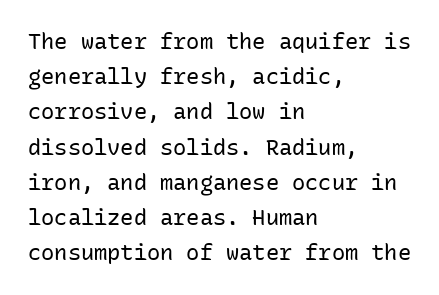
A quiet, ordinary-to-light weight characterises the typeface. Default kerning and tracking; the words read as compact shapes. These lines stack with their left ends in a neat column. The leading is moderate, giving the passage an even texture.
